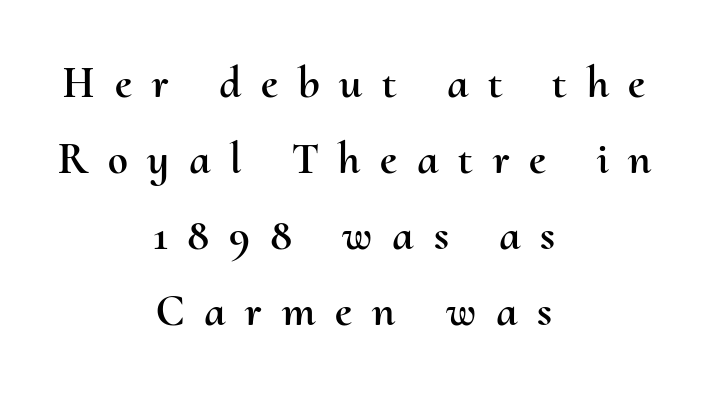
Horizontally, the lines are justified to the midpoint only. The vertical gap from one line to the next is medium. The zone under the glyphs is completely vacant. Is the letter spacing exaggerated? Yes — the characters are pushed far apart.
